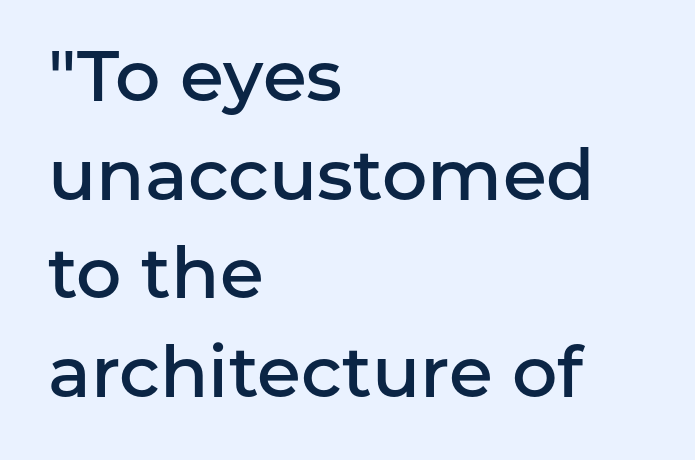
Q: Is the text bold? A: Semi-bold.
Q: Is the text italic (slanted)? A: No, it is upright.
Q: Is the typeface a serif or a sans-serif typeface? A: Sans-serif.
Q: Is the text underlined? A: No.
Q: How is the paragraph aligned? A: Left-aligned.
Q: Is the spacing between letters normal or unusually wide? A: Normal.
Q: Is the spacing between lines tight, normal or loose? A: Normal.
Q: Width (condensed, normal, or wide)? A: Normal.
Q: Stroke contrast? A: Low.
Q: x-height? A: Medium.
Q: Monospaced? A: No.
